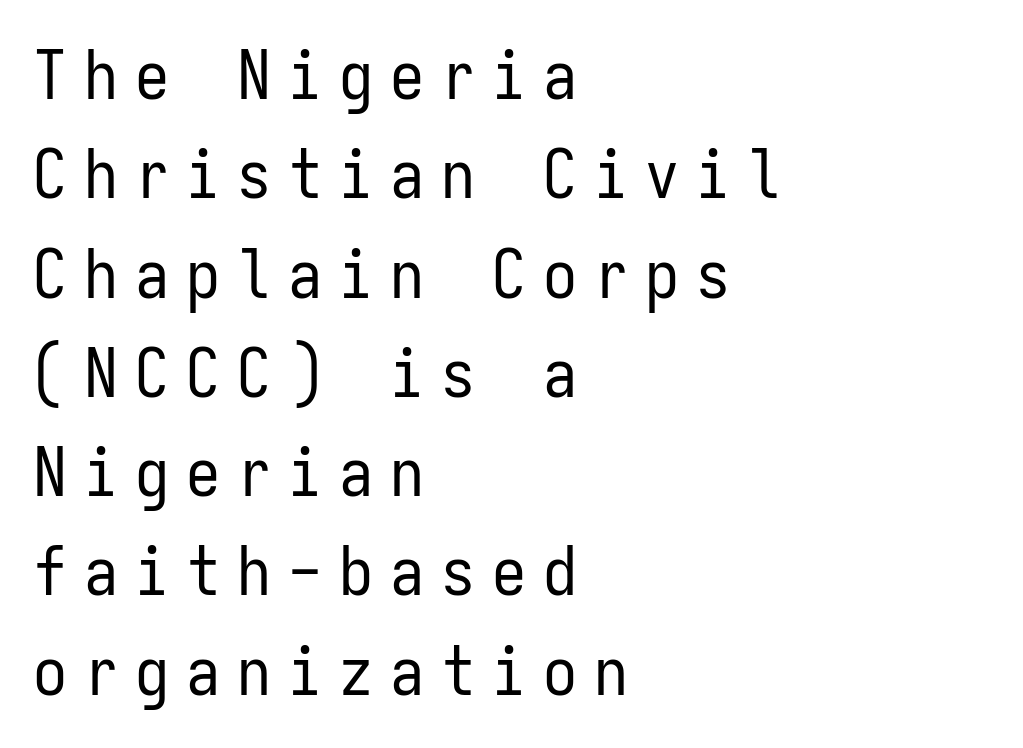
The image shows 68 px regular-weight, condensed sans-serif type, upright, monospaced; set left-aligned, normal line spacing (1.46x), unusually wide letter spacing (+0.25 em), not underlined; low stroke contrast and a medium x-height.
